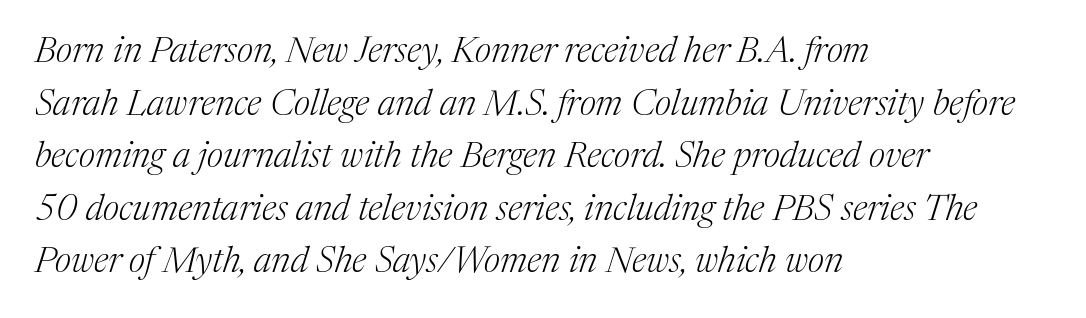
The image shows 36 px light serif type, italic (leaning right); set left-aligned, normal line spacing (1.46x), normal letter spacing, not underlined; medium stroke contrast and a medium x-height.
